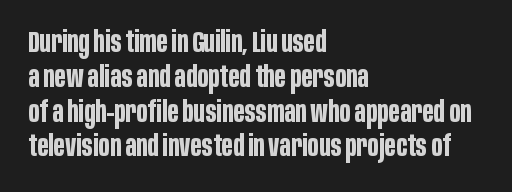
Plenty of ink on the page — the face is bold. Posture: vertical. The passage shown is typed in a proportional face where columns would drift. Plain, unruled lines of type. Does the type have serifs? No, each stem ends abruptly.
